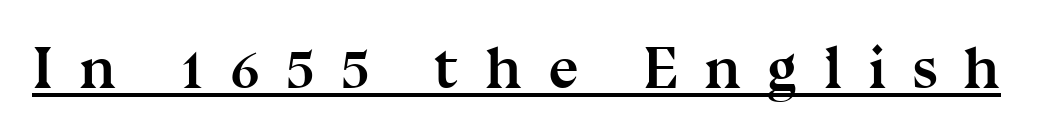
{"serif": "yes", "italic": "no", "bold": "yes", "weight": "semibold", "width": "normal", "stroke_contrast": "medium", "x_height": "medium", "monospaced": "no", "underline": "yes", "letter_spacing": "wide", "letter_spacing_em": 0.43, "glyph_px": 60}
